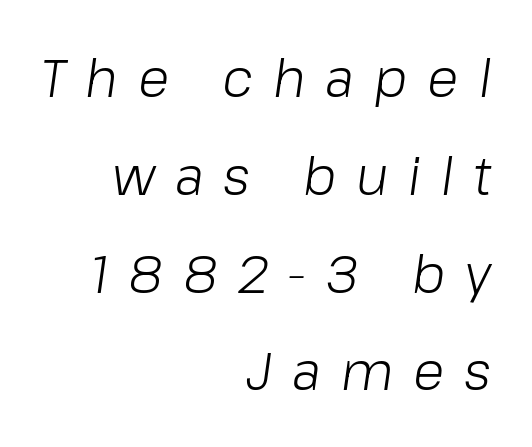
The image shows 52 px light type, italic (leaning right); set right-aligned, line spacing 1.88x, unusually wide letter spacing (+0.38 em), not underlined; low stroke contrast and a medium x-height.
